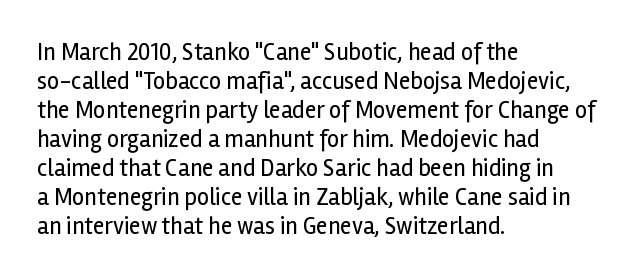
Q: Is the text bold? A: No.
Q: Is the text italic (slanted)? A: No, it is upright.
Q: Is the text underlined? A: No.
Q: How is the paragraph aligned? A: Left-aligned.
Q: Is the spacing between letters normal or unusually wide? A: Normal.
